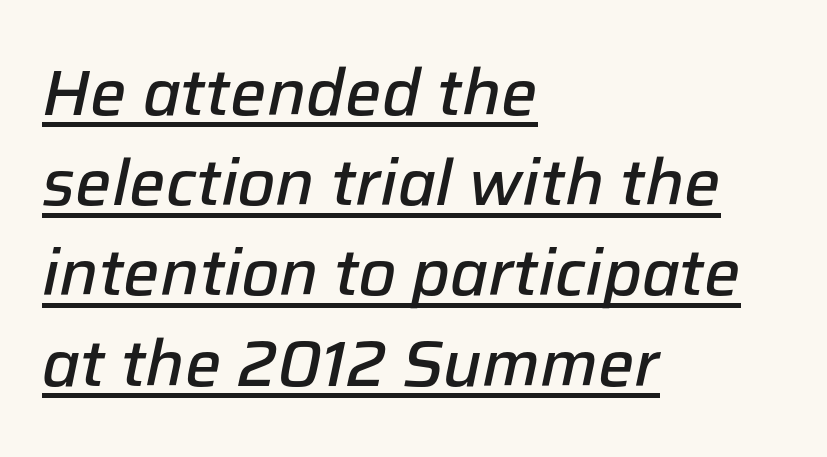
{"italic": "yes", "lean": "right", "slant_degrees": 12, "bold": "semi", "weight": "semibold", "width": "normal", "stroke_contrast": "low", "x_height": "medium", "monospaced": "no", "underline": "yes", "align": "left", "line_spacing": "normal", "line_spacing_ratio": 1.41, "letter_spacing": "normal", "letter_spacing_em": 0.0, "glyph_px": 64}
